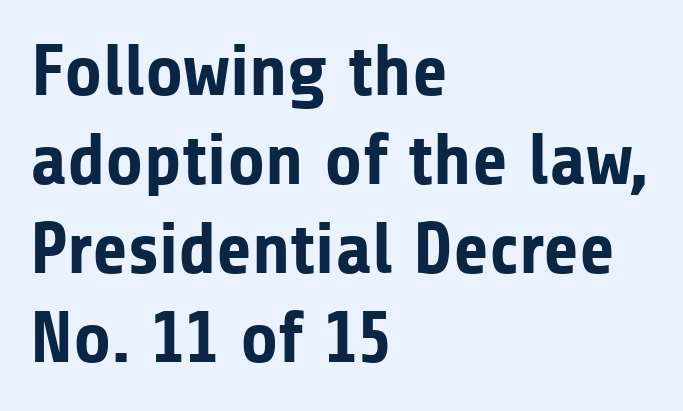
{"serif": "no", "italic": "no", "bold": "yes", "weight": "bold", "width": "normal", "stroke_contrast": "low", "x_height": "medium", "monospaced": "no", "underline": "no", "align": "left", "line_spacing_ratio": 1.22, "letter_spacing": "normal", "letter_spacing_em": 0.0, "glyph_px": 73}
